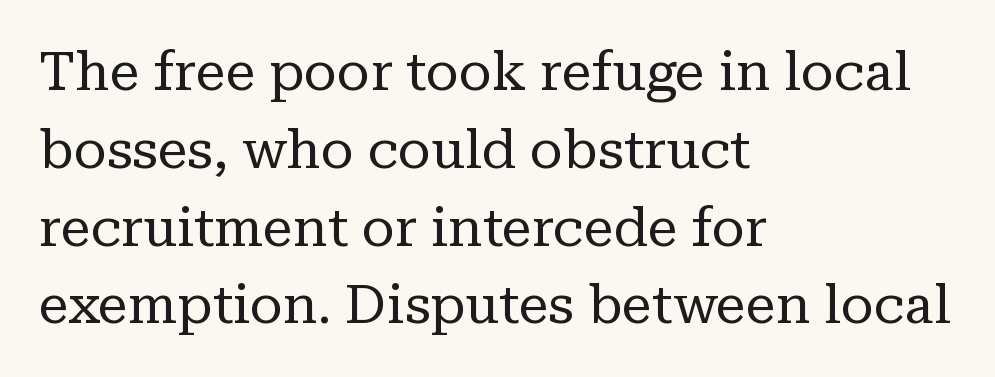
Q: Is the text bold? A: No.
Q: Is the text italic (slanted)? A: No, it is upright.
Q: Is the typeface a serif or a sans-serif typeface? A: Serif.
Q: Is the text underlined? A: No.
Q: How is the paragraph aligned? A: Left-aligned.
Q: Is the spacing between letters normal or unusually wide? A: Normal.
Q: Is the spacing between lines tight, normal or loose? A: Normal.
Q: Width (condensed, normal, or wide)? A: Normal.
Q: Stroke contrast? A: Low.
Q: x-height? A: Medium.
Q: Monospaced? A: No.
